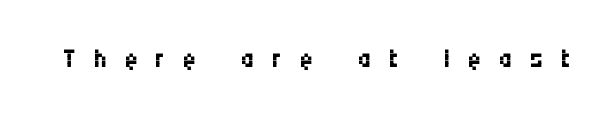
Between one letter and the next there's a generous, obvious gap. Ink coverage per letter is moderate at most. Note the varied advance widths — an 'i' is clearly narrower than an 'm'. Vertical strokes here are truly vertical. Examine the stroke ends and you'll find no serifs.
